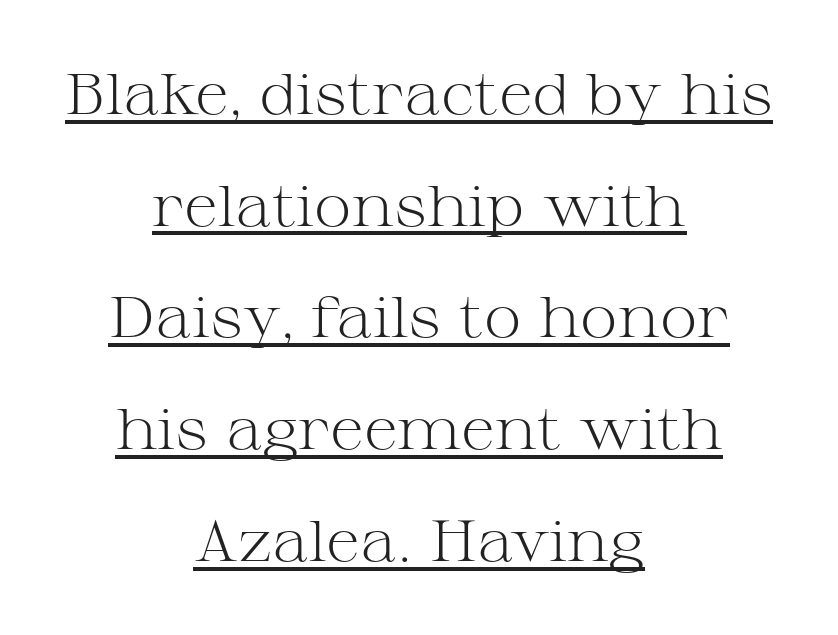
The image shows 57 px light, wide serif type, upright; set centered, loose line spacing (1.96x), normal letter spacing, underlined; medium stroke contrast and a medium x-height.
